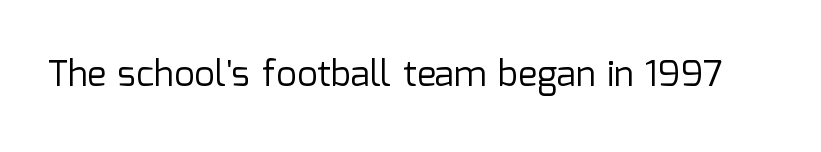
{"serif": "no", "italic": "no", "bold": "no", "weight": "regular", "width": "normal", "stroke_contrast": "low", "x_height": "medium", "monospaced": "no", "underline": "no", "letter_spacing": "normal", "letter_spacing_em": 0.0, "glyph_px": 36}
